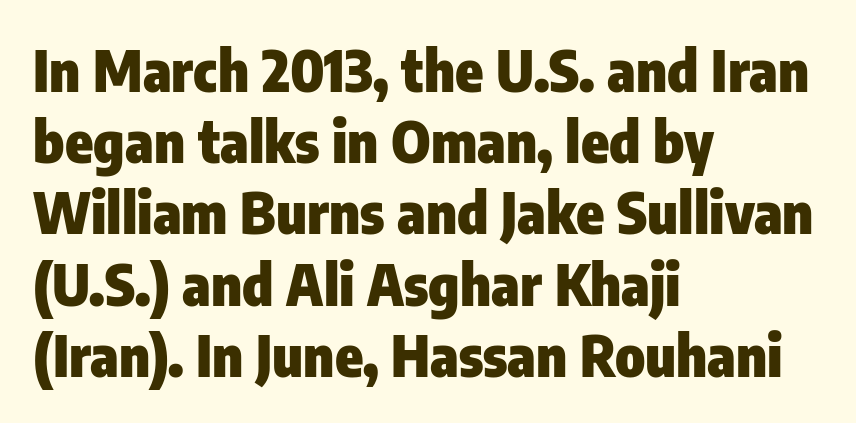
{"serif": "no", "italic": "no", "bold": "yes", "weight": "heavy", "width": "condensed", "stroke_contrast": "low", "x_height": "medium", "monospaced": "no", "underline": "no", "align": "left", "line_spacing": "normal", "line_spacing_ratio": 1.25, "letter_spacing": "normal", "letter_spacing_em": 0.0, "glyph_px": 57}
